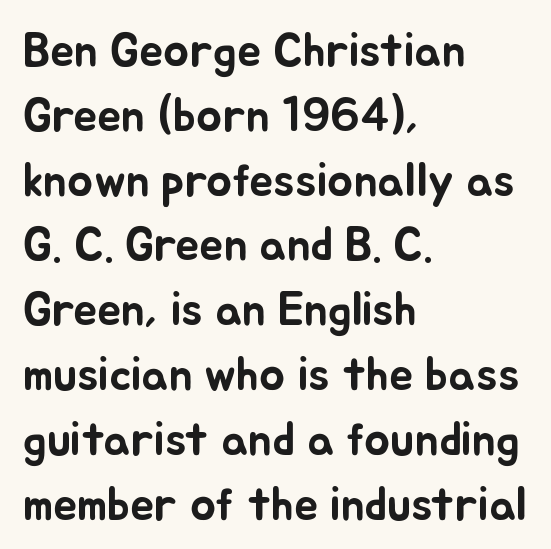
The image shows 48 px text type, upright; set left-aligned, normal line spacing (1.35x), normal letter spacing, not underlined; low stroke contrast and a small x-height.
